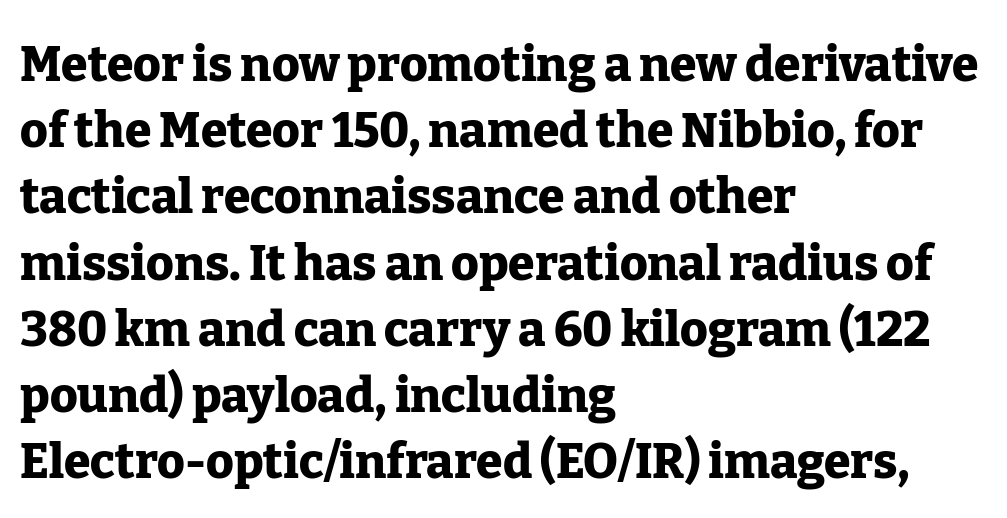
Here the designer chose a conventional face with non-uniform glyph widths. Interline gaps are of average width in this sample. The ragged edge is on the right, which tells us the setting is flush left. Tall strokes in this sample are plumb rather than angled. Nobody drew a line under any word here.
